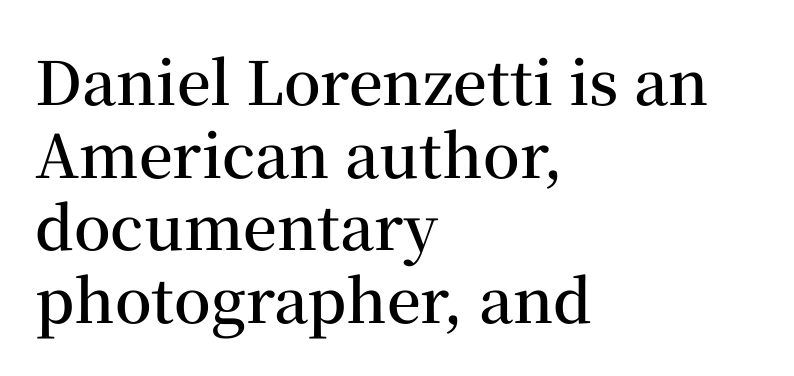
Q: Is the text bold? A: Semi-bold.
Q: Is the text italic (slanted)? A: No, it is upright.
Q: Is the typeface a serif or a sans-serif typeface? A: Serif.
Q: Is the text underlined? A: No.
Q: How is the paragraph aligned? A: Left-aligned.
Q: Is the spacing between letters normal or unusually wide? A: Normal.
Q: Width (condensed, normal, or wide)? A: Normal.
Q: Stroke contrast? A: Medium.
Q: x-height? A: Medium.
Q: Monospaced? A: No.
